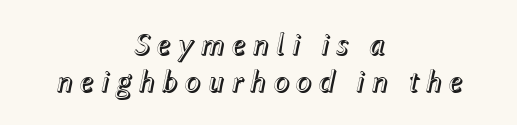
Q: Is the text italic (slanted)? A: Yes, it leans right by about 12 degrees.
Q: Is the text underlined? A: No.
Q: How is the paragraph aligned? A: Centered.
Q: Width (condensed, normal, or wide)? A: Normal.
Q: x-height? A: Medium.
Q: Monospaced? A: No.
